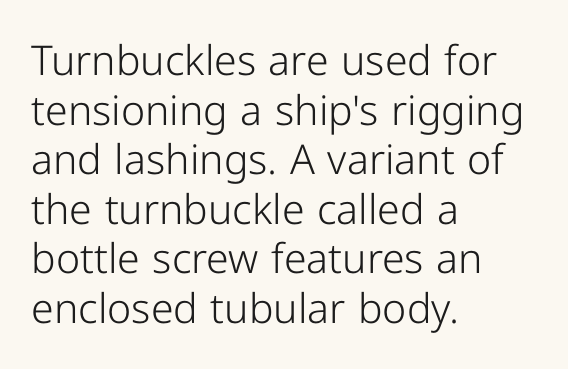
This is not heavy type; no bold has been used. Anything drawn beneath the words? Only blank space. Short and long lines alike share a common starting point at left. Notice how the stems are strictly vertical — no italics here.
